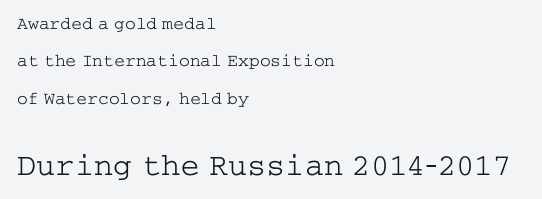
{"serif": "yes", "italic": "no", "bold": "no", "weight": "light", "width": "wide", "stroke_contrast": "low", "x_height": "medium", "underline": "no", "align": "left", "line_spacing": "loose", "line_spacing_ratio": 2.07, "letter_spacing": "normal", "letter_spacing_em": 0.0, "larger_block": "second", "size_ratio": 1.78, "glyph_px": 32}
